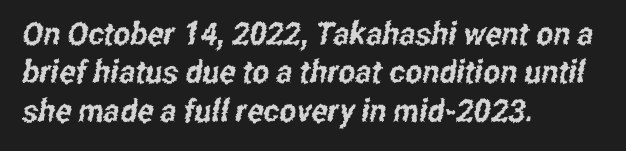
The text was rendered using a sans face with plain stroke endings. In terms of letterspacing, this is plain default setting. Character widths vary here, with narrow letters taking less room than wide ones. Unmarked baselines from the first word to the last. The passage is arranged the way most books set body copy — flush left.
